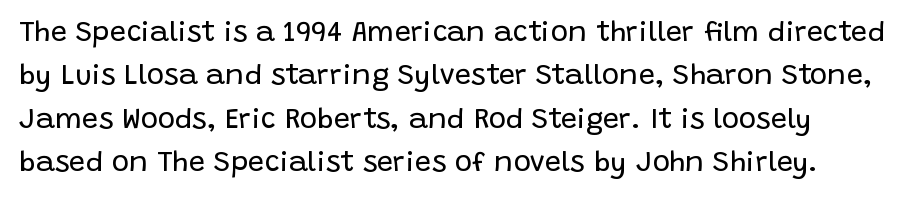
The image shows 29 px regular-weight sans-serif type, upright; set normal line spacing (1.5x), normal letter spacing, not underlined; low stroke contrast and a large x-height.
